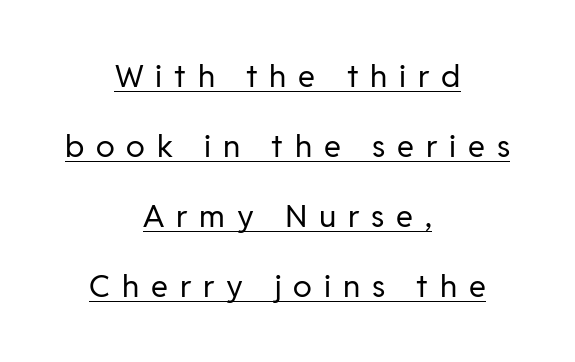
Q: Is the text bold? A: No.
Q: Is the text italic (slanted)? A: No, it is upright.
Q: Is the typeface a serif or a sans-serif typeface? A: Sans-serif.
Q: Is the text underlined? A: Yes.
Q: How is the paragraph aligned? A: Centered.
Q: Is the spacing between letters normal or unusually wide? A: Unusually wide.
Q: Is the spacing between lines tight, normal or loose? A: Loose.
Q: Width (condensed, normal, or wide)? A: Normal.
Q: Stroke contrast? A: Low.
Q: x-height? A: Medium.
Q: Monospaced? A: No.
